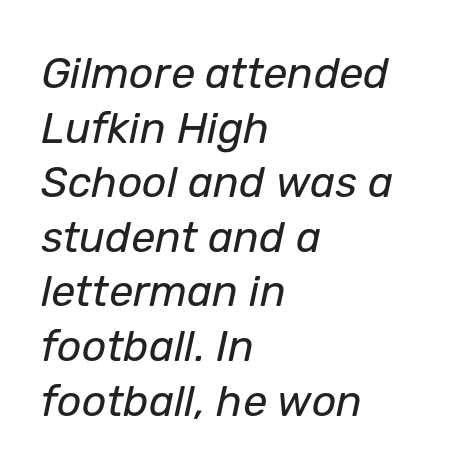
The face used here is proportionally spaced, like ordinary book or web type. The passage shown stacks its lines at a standard gap. Compared with a typical body face, this is equally light or lighter still. A typesetter would mark this as italic. The typesetter chose a ragged-right arrangement here.
